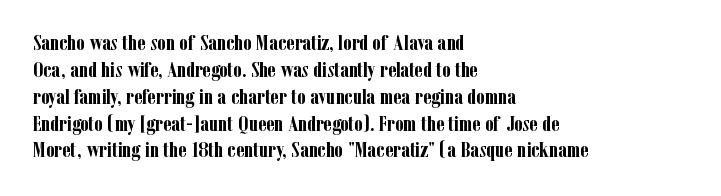
A typesetter would mark this as roman, not italic. What stands out about the letter spacing? Nothing — it is the standard amount. The baseline area is clear. Caption: bold face, heavy strokes.
